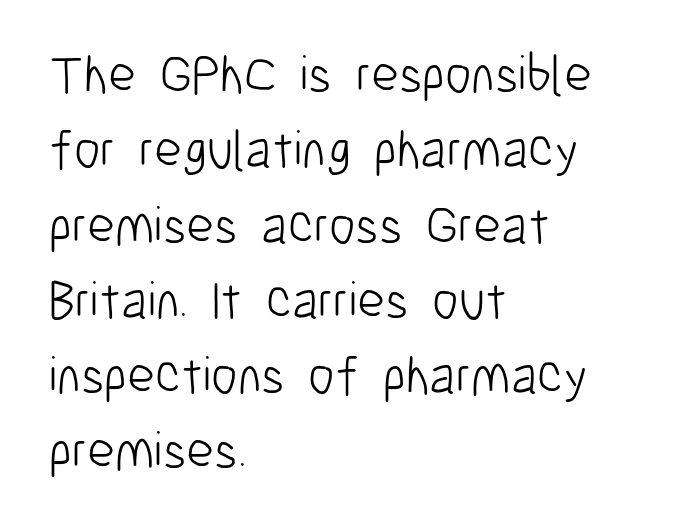
Posture: straight, roman, zero tilt. This sample keeps an unexceptional amount of space between lines. The horizontal fit of the characters is conventional and even. What kind of face is this? One without serifs — a sans. Is this a fixed-width face? No — the glyphs have proportional, varying widths.
